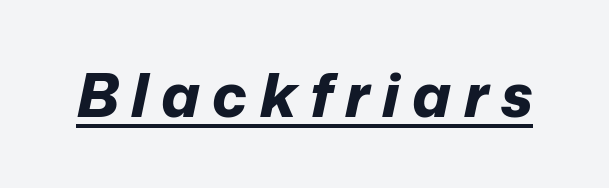
A dark, heavy texture on the line: the type is bold. These lines have a slow, spaced-out rhythm from letter to letter. These lines are rendered in a variable-pitch font. Emphasis is given by a line drawn under the lettering. Posture: slanted.
